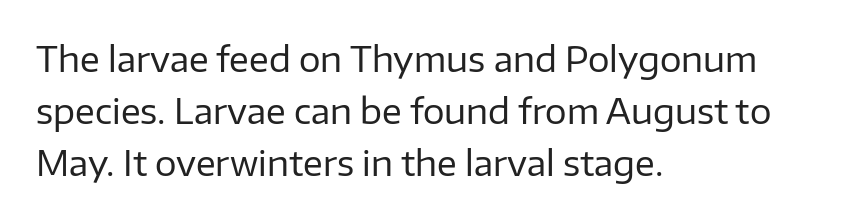
Q: Is the text bold? A: No.
Q: Is the text italic (slanted)? A: No, it is upright.
Q: Is the typeface a serif or a sans-serif typeface? A: Sans-serif.
Q: Is the text underlined? A: No.
Q: How is the paragraph aligned? A: Left-aligned.
Q: Is the spacing between letters normal or unusually wide? A: Normal.
Q: Is the spacing between lines tight, normal or loose? A: Normal.
Q: Width (condensed, normal, or wide)? A: Normal.
Q: Stroke contrast? A: Low.
Q: x-height? A: Medium.
Q: Monospaced? A: No.
